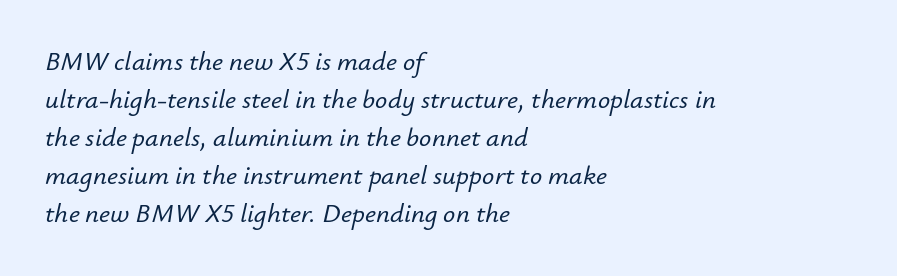
Would a proofreader flag this as italicized? Yes. Standard letterfit; no display-style spreading of the glyphs. The zone under the glyphs is completely vacant. These lines are set flush left with a ragged right edge.
